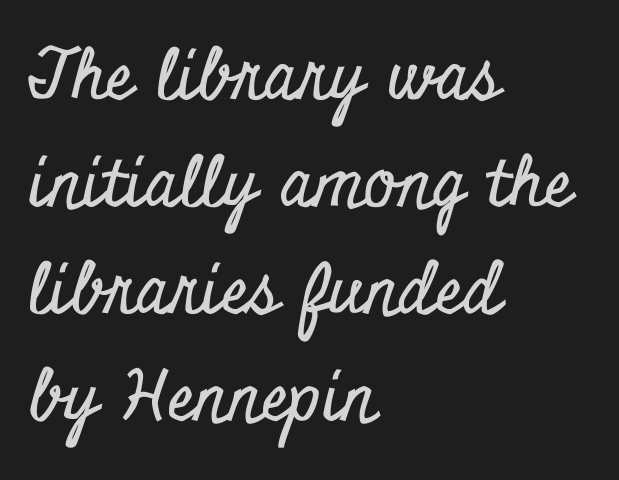
Q: Is the text italic (slanted)? A: Yes.
Q: Is the typeface a serif or a sans-serif typeface? A: Serif.
Q: Is the text underlined? A: No.
Q: How is the paragraph aligned? A: Left-aligned.
Q: Is the spacing between letters normal or unusually wide? A: Normal.
Q: Is the spacing between lines tight, normal or loose? A: Normal.
Q: Width (condensed, normal, or wide)? A: Condensed.
Q: Stroke contrast? A: Low.
Q: x-height? A: Small.
Q: Monospaced? A: No.
